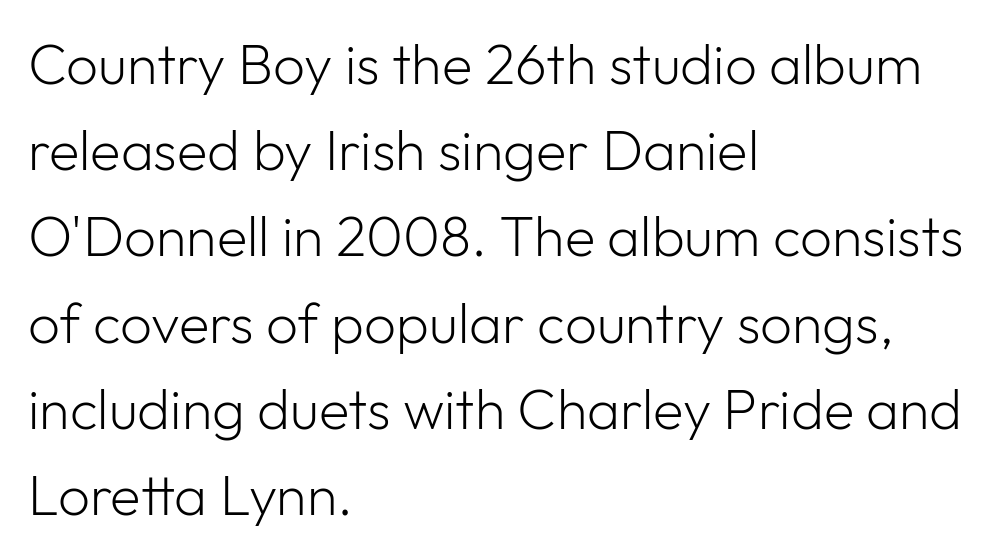
Q: Is the text bold? A: No.
Q: Is the text italic (slanted)? A: No, it is upright.
Q: Is the typeface a serif or a sans-serif typeface? A: Sans-serif.
Q: Is the text underlined? A: No.
Q: How is the paragraph aligned? A: Left-aligned.
Q: Is the spacing between letters normal or unusually wide? A: Normal.
Q: Is the spacing between lines tight, normal or loose? A: Normal.
Q: Width (condensed, normal, or wide)? A: Normal.
Q: Stroke contrast? A: Low.
Q: x-height? A: Medium.
Q: Monospaced? A: No.
